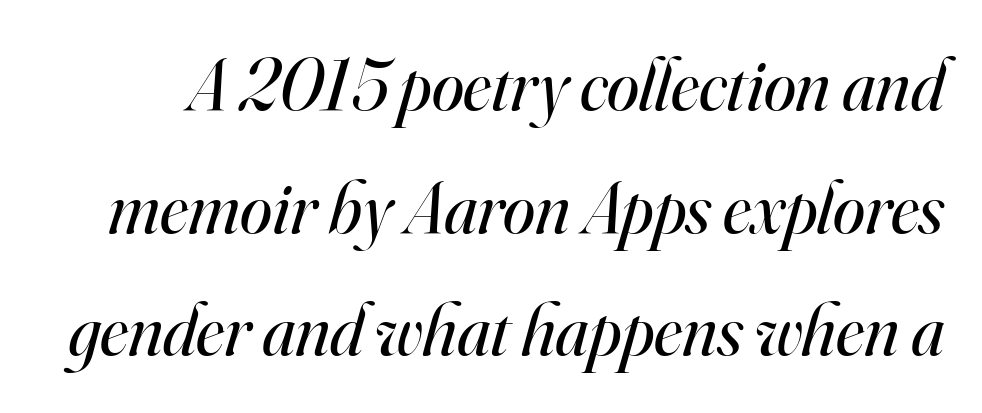
The image shows 73 px regular-weight serif type, italic (leaning right); set normal line spacing (1.68x), normal letter spacing, not underlined; high stroke contrast and a small x-height.
